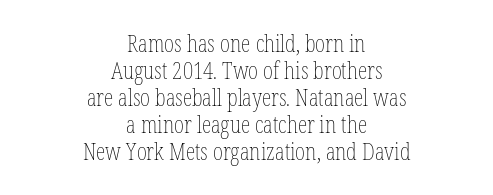
{"italic": "no", "bold": "no", "underline": "no", "align": "center", "line_spacing": "tight", "line_spacing_ratio": 1.13, "letter_spacing": "normal", "letter_spacing_em": 0.0, "glyph_px": 24}
